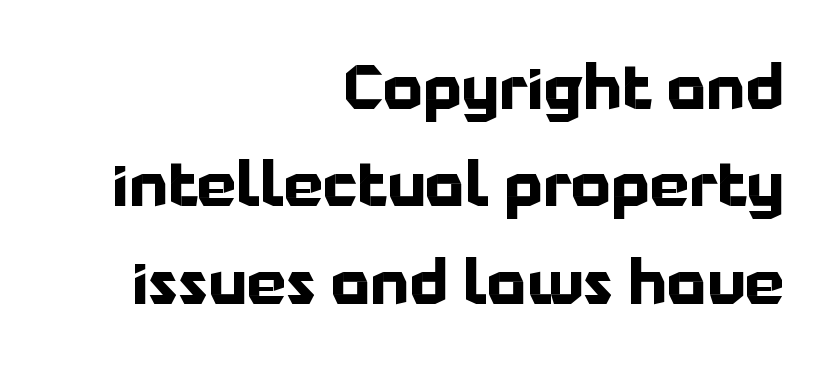
{"serif": "no", "italic": "no", "bold": "yes", "weight": "bold", "width": "normal", "stroke_contrast": "low", "x_height": "medium", "monospaced": "no", "underline": "no", "align": "right", "line_spacing": "normal", "line_spacing_ratio": 1.57, "letter_spacing": "normal", "letter_spacing_em": 0.0, "glyph_px": 62}
